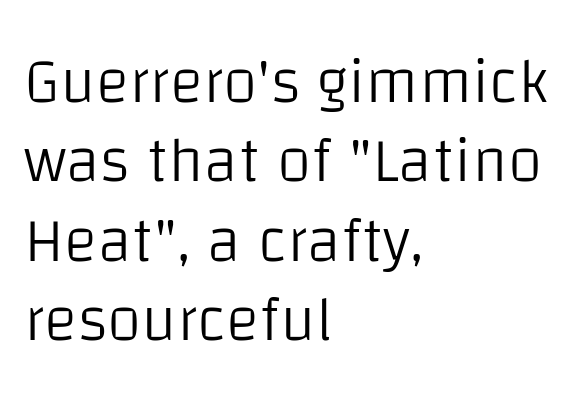
{"serif": "no", "italic": "no", "bold": "no", "weight": "light", "width": "normal", "stroke_contrast": "low", "x_height": "large", "monospaced": "no", "underline": "no", "align": "left", "line_spacing": "normal", "line_spacing_ratio": 1.26, "letter_spacing": "normal", "letter_spacing_em": 0.0, "glyph_px": 63}
